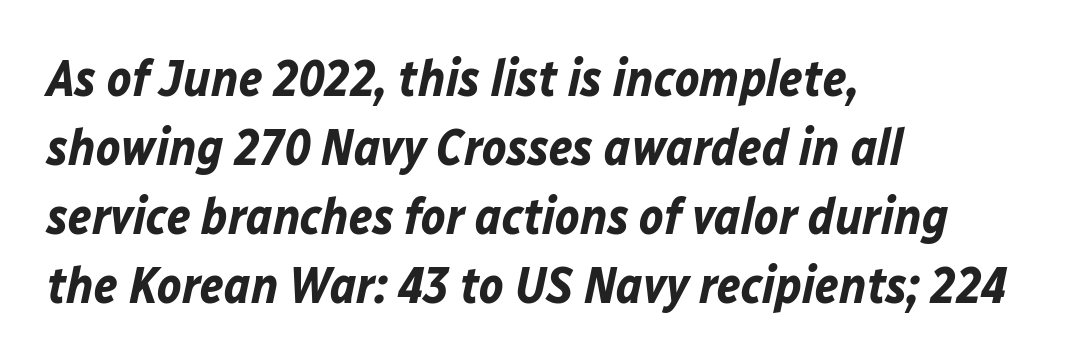
Q: Is the text bold? A: Yes.
Q: Is the text italic (slanted)? A: Yes, it leans right by about 12 degrees.
Q: Is the text underlined? A: No.
Q: How is the paragraph aligned? A: Left-aligned.
Q: Is the spacing between letters normal or unusually wide? A: Normal.
Q: Is the spacing between lines tight, normal or loose? A: Normal.
Q: Width (condensed, normal, or wide)? A: Normal.
Q: Stroke contrast? A: Low.
Q: x-height? A: Medium.
Q: Monospaced? A: No.
